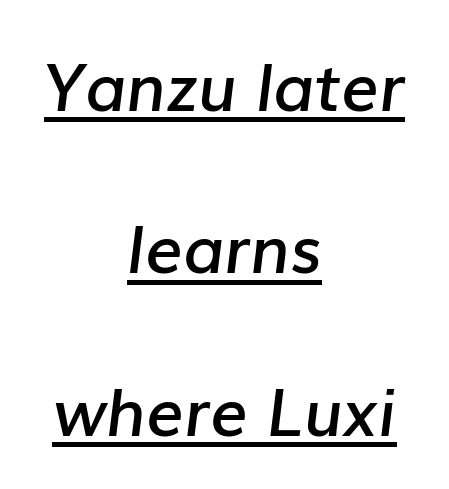
{"italic": "yes", "lean": "right", "slant_degrees": 7, "bold": "semi", "weight": "semibold", "width": "normal", "stroke_contrast": "low", "x_height": "medium", "monospaced": "no", "underline": "yes", "align": "center", "line_spacing": "loose", "line_spacing_ratio": 2.46, "letter_spacing": "normal", "letter_spacing_em": 0.0, "glyph_px": 66}
